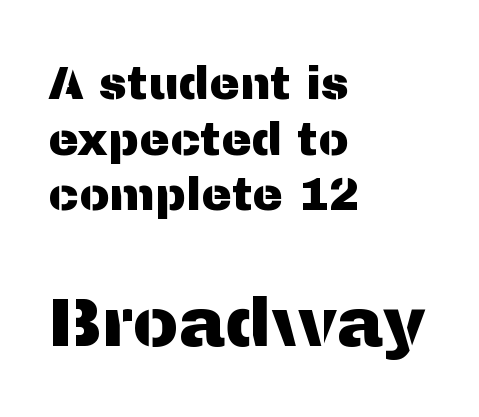
The image shows 69 px sans-serif type, upright; set left-aligned, line spacing 1.21x, normal letter spacing, not underlined; the second (bottom) block is 1.5x larger; medium stroke contrast and a medium x-height.
